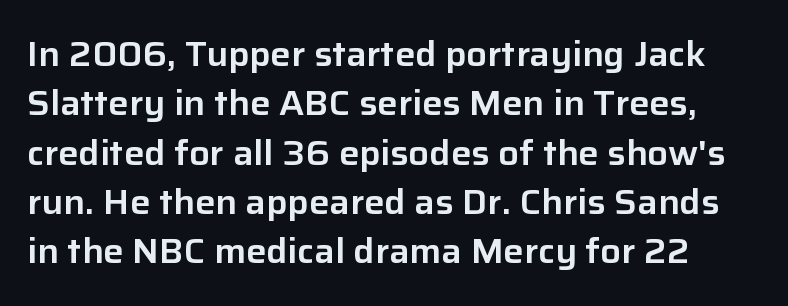
{"serif": "no", "italic": "no", "width": "normal", "stroke_contrast": "low", "x_height": "medium", "monospaced": "no", "underline": "no", "line_spacing": "normal", "line_spacing_ratio": 1.45, "letter_spacing": "normal", "letter_spacing_em": 0.0, "glyph_px": 34}
